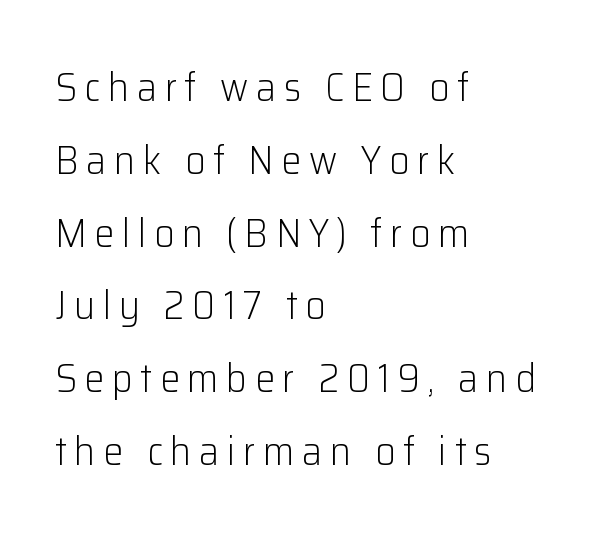
The image shows 40 px light sans-serif type, upright; set left-aligned, line spacing 1.82x, not underlined; low stroke contrast and a medium x-height.
